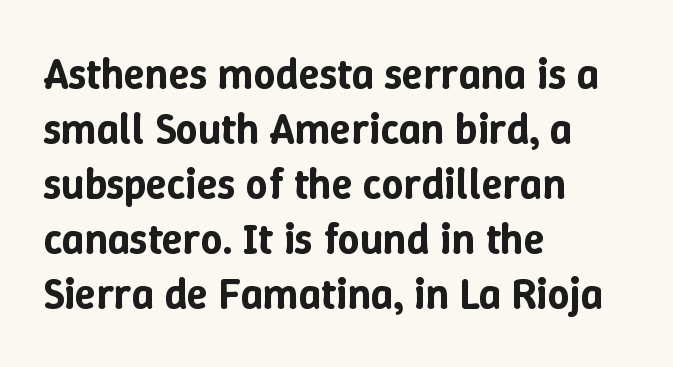
The lines are quadded left. Caption: standard tracking, unaltered. Words float on clear page, feet unadorned. Honestly, the row spacing looks completely unremarkable. You could not count columns in this text — the font is proportionally spaced.
